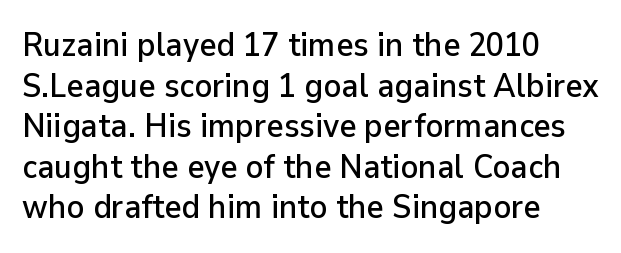
Look at the tracking — it's just the regular setting, nothing added. Any mark beneath the type? The region is blank. Short and long lines alike share a common starting point at left. Tall strokes in this sample are plumb rather than angled.
